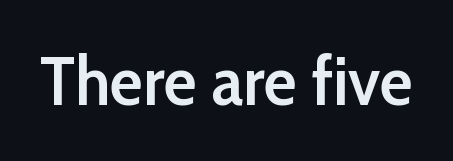
I'd describe the lettering as semibold — firm but not a full bold. Glyph-to-glyph distance matches everyday printed text. The characters display no serif detailing; their extremities are plain. Spacing verdict: proportional, widths tailored to each character. A bare baseline throughout the passage. Posture: upright roman.
